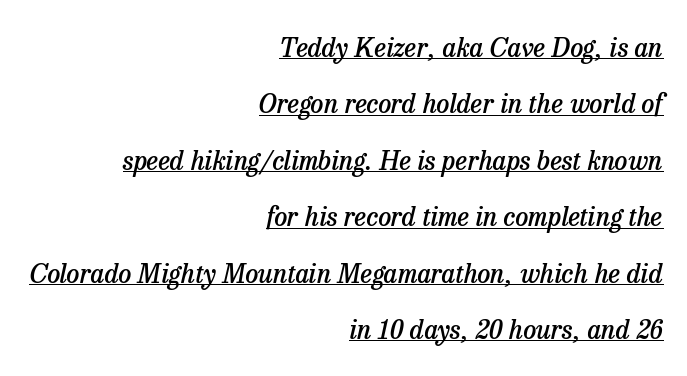
{"italic": "yes", "lean": "right", "slant_degrees": 13, "bold": "semi", "underline": "yes", "align": "right", "line_spacing": "loose", "line_spacing_ratio": 2.17, "letter_spacing": "normal", "letter_spacing_em": 0.0, "glyph_px": 26}
